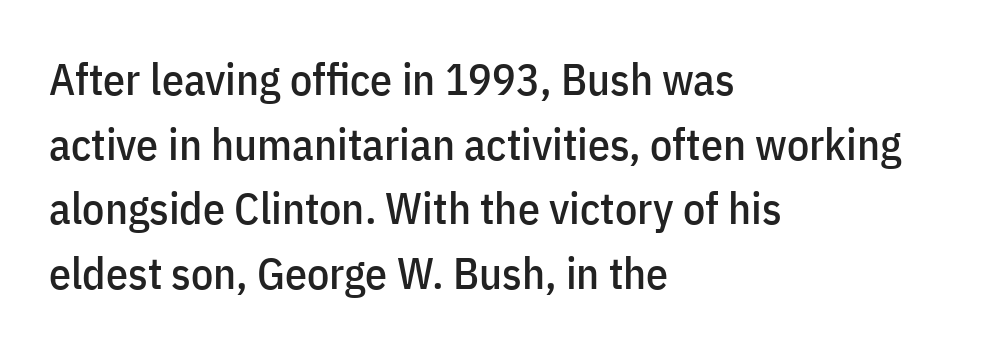
The image shows 44 px condensed sans-serif type, upright; set left-aligned, normal line spacing (1.47x), normal letter spacing, not underlined; low stroke contrast and a medium x-height.
